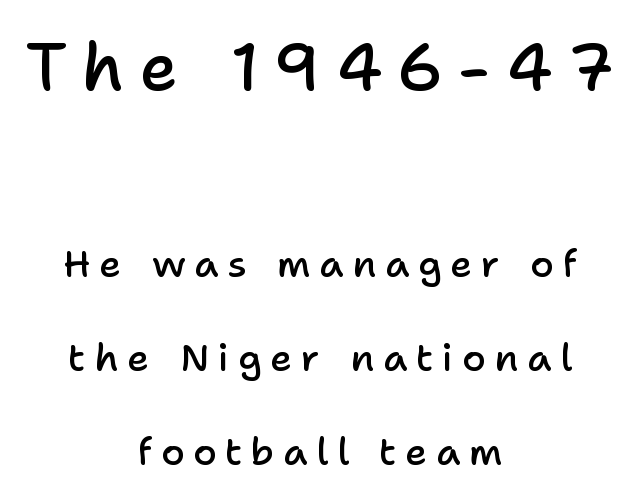
The lines in this sample share a center point and differ in where they start and stop. This sample uses expanded letter spacing, leaving extra air between glyphs. No word sits above an underline. Compared with an ordinary text face, these strokes are moderately heavier — a semibold.
